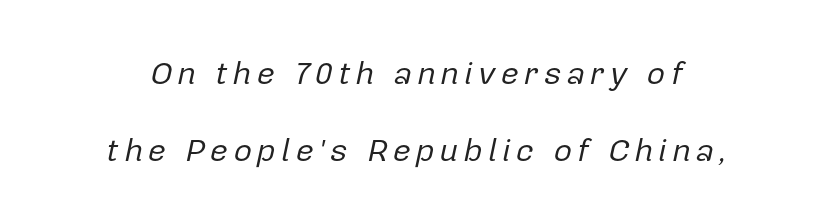
Q: Is the text bold? A: No.
Q: Is the text italic (slanted)? A: Yes, it leans right by about 12 degrees.
Q: Is the text underlined? A: No.
Q: Is the spacing between lines tight, normal or loose? A: Loose.
Q: Width (condensed, normal, or wide)? A: Normal.
Q: Stroke contrast? A: Low.
Q: x-height? A: Medium.
Q: Monospaced? A: No.
